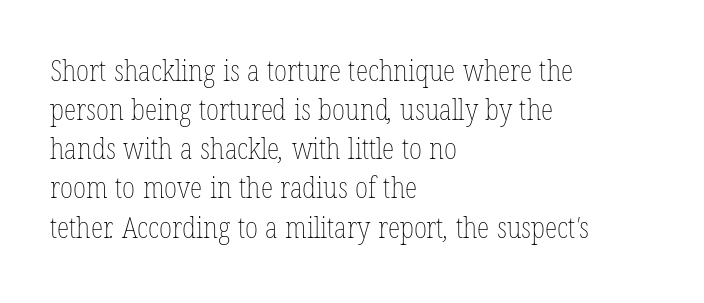
Q: Is the text bold? A: No.
Q: Is the text underlined? A: No.
Q: How is the paragraph aligned? A: Left-aligned.
Q: Is the spacing between letters normal or unusually wide? A: Normal.
Q: Is the spacing between lines tight, normal or loose? A: Normal.
Q: Width (condensed, normal, or wide)? A: Condensed.
Q: Stroke contrast? A: Low.
Q: x-height? A: Medium.
Q: Monospaced? A: No.
